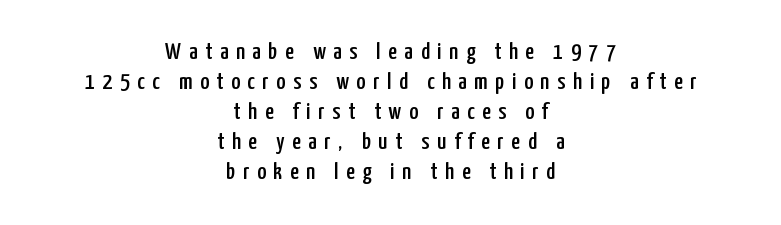
{"italic": "no", "underline": "no", "align": "center", "line_spacing": "normal", "line_spacing_ratio": 1.25, "letter_spacing": "wide", "letter_spacing_em": 0.32, "glyph_px": 24}
